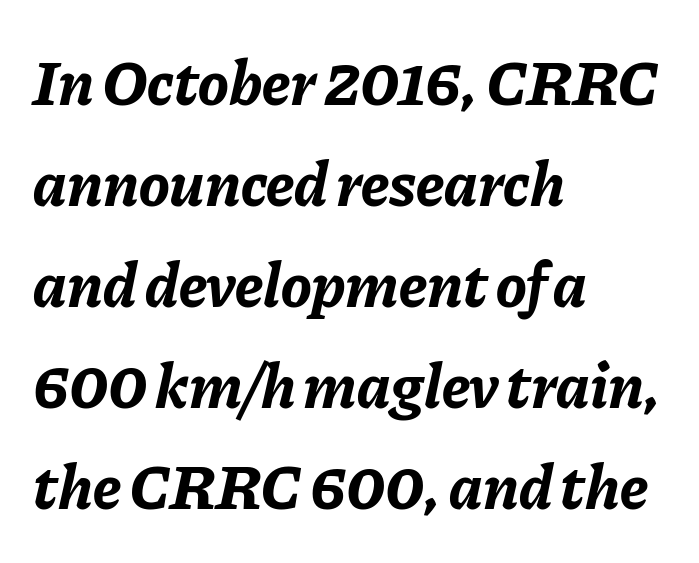
The image shows 64 px bold type, italic (leaning right); set left-aligned, normal line spacing (1.58x), normal letter spacing, not underlined; low stroke contrast and a medium x-height.
